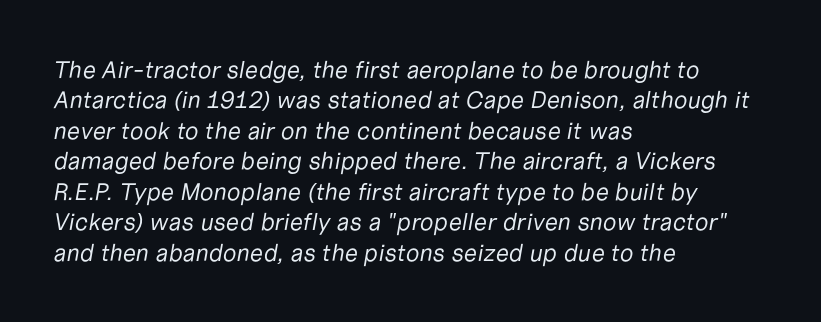
Q: Is the text bold? A: No.
Q: Is the text italic (slanted)? A: Yes, it leans right by about 10 degrees.
Q: Is the text underlined? A: No.
Q: How is the paragraph aligned? A: Left-aligned.
Q: Is the spacing between letters normal or unusually wide? A: Normal.
Q: Is the spacing between lines tight, normal or loose? A: Normal.
